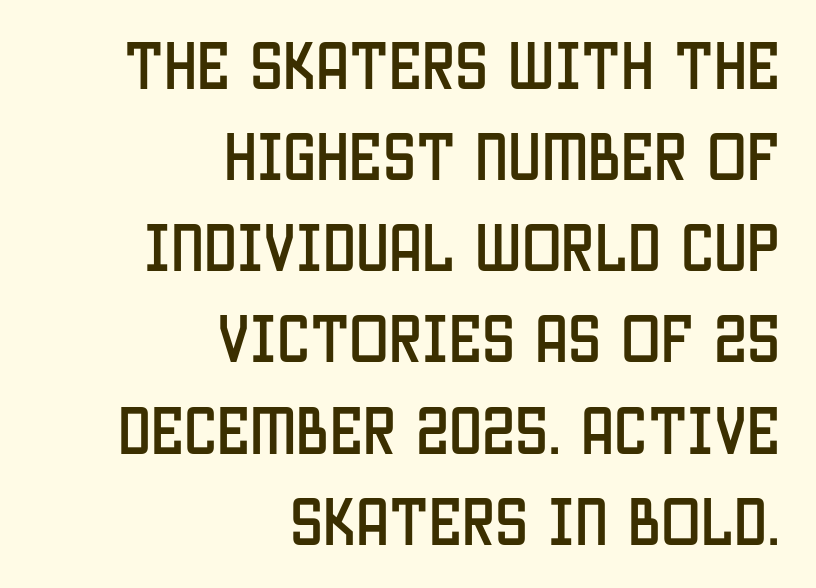
Stroke terminals: plain, sans-serif. Check under the words: just untouched page. The typesetter chose a ragged-left arrangement here. Look at the tracking — it's just the regular setting, nothing added. This is roman type, the default non-slanted kind.
